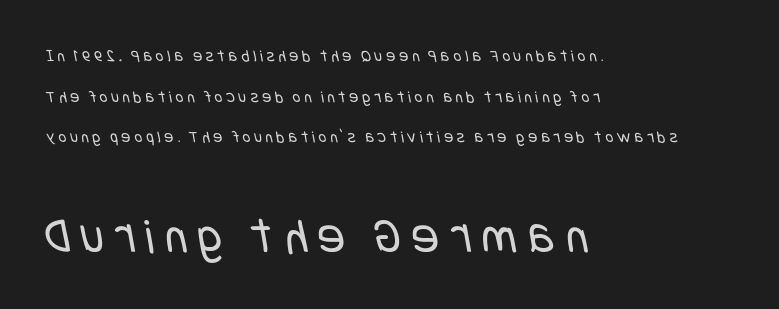
This rendering widens character spacing well past its baseline value. Notice how the passage keeps a crisp vertical edge on the left only. Which chunk is bigger? The second one — the bottom block dwarfs the top. The typeface chosen for these lines omits serifs.
